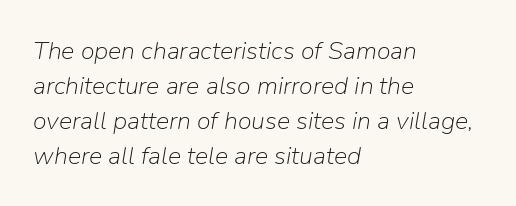
The image shows 25 px text type, italic (leaning right); set left-aligned, normal line spacing (1.4x), normal letter spacing, not underlined.
